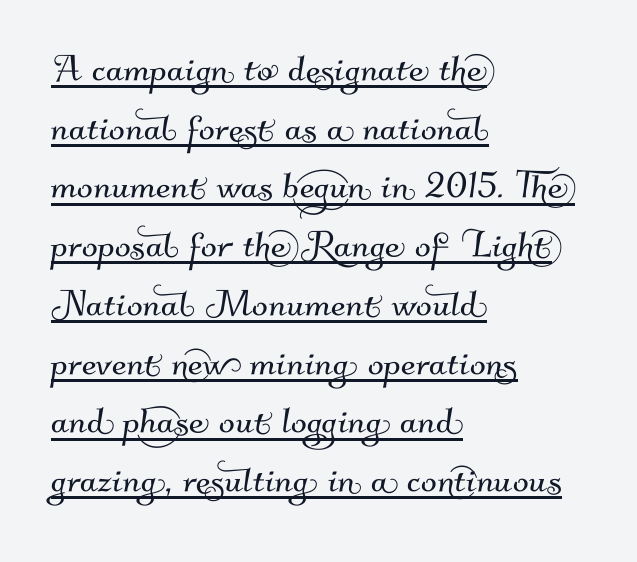
{"serif": "no", "width": "normal", "stroke_contrast": "medium", "x_height": "small", "monospaced": "no", "underline": "yes", "align": "left", "line_spacing": "normal", "line_spacing_ratio": 1.25, "letter_spacing": "normal", "letter_spacing_em": 0.0, "glyph_px": 47}
